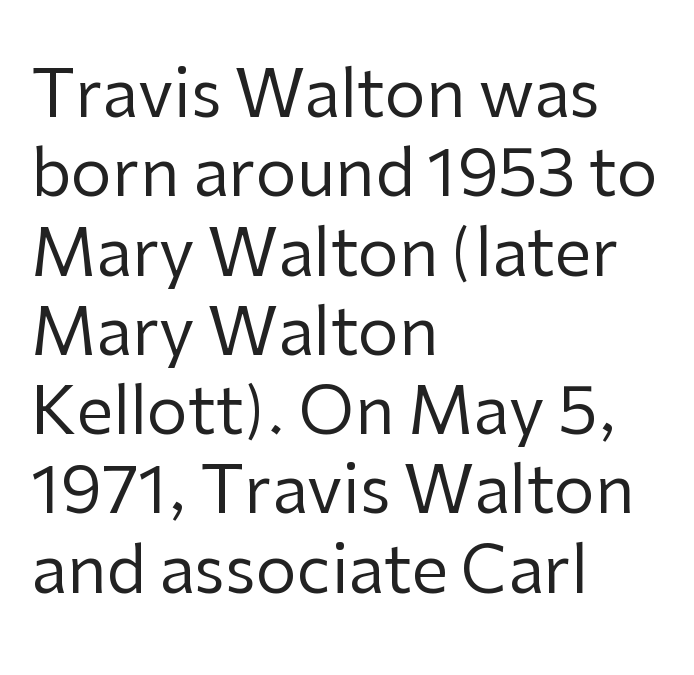
{"serif": "no", "italic": "no", "bold": "no", "weight": "regular", "width": "normal", "stroke_contrast": "low", "x_height": "medium", "monospaced": "no", "underline": "no", "align": "left", "line_spacing_ratio": 1.22, "letter_spacing": "normal", "letter_spacing_em": 0.0, "glyph_px": 65}
